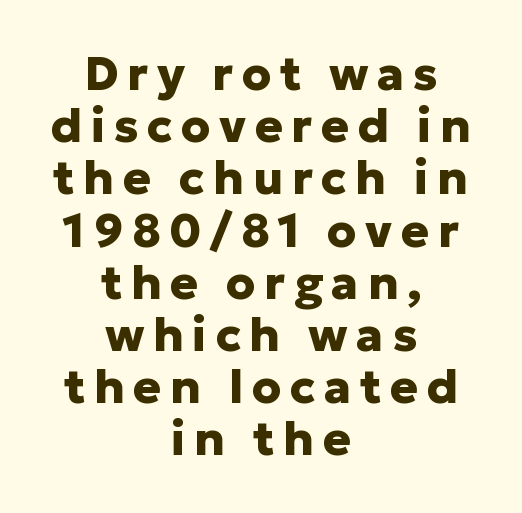
{"serif": "no", "italic": "no", "bold": "yes", "weight": "heavy", "width": "normal", "stroke_contrast": "low", "x_height": "medium", "monospaced": "no", "underline": "no", "align": "center", "line_spacing": "tight", "line_spacing_ratio": 1.11, "glyph_px": 47}
